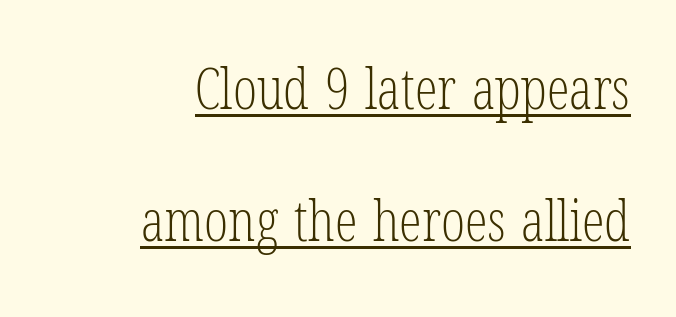
Q: Is the text bold? A: No.
Q: Is the text italic (slanted)? A: No, it is upright.
Q: Is the typeface a serif or a sans-serif typeface? A: Serif.
Q: Is the text underlined? A: Yes.
Q: How is the paragraph aligned? A: Right-aligned.
Q: Is the spacing between letters normal or unusually wide? A: Normal.
Q: Is the spacing between lines tight, normal or loose? A: Loose.
Q: Width (condensed, normal, or wide)? A: Condensed.
Q: Stroke contrast? A: Low.
Q: x-height? A: Medium.
Q: Monospaced? A: No.
